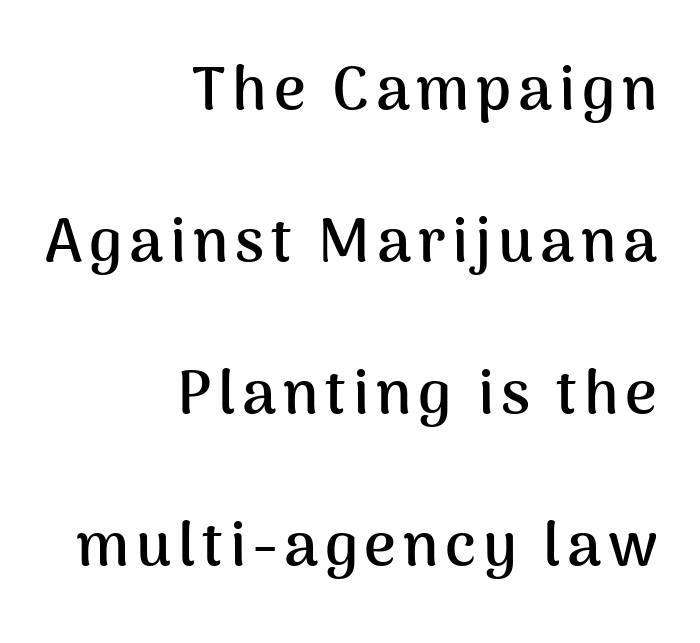
Q: Is the text bold? A: Yes.
Q: Is the text italic (slanted)? A: No, it is upright.
Q: Is the typeface a serif or a sans-serif typeface? A: Sans-serif.
Q: Is the text underlined? A: No.
Q: How is the paragraph aligned? A: Right-aligned.
Q: Is the spacing between lines tight, normal or loose? A: Loose.
Q: Width (condensed, normal, or wide)? A: Normal.
Q: Stroke contrast? A: Medium.
Q: x-height? A: Medium.
Q: Monospaced? A: No.
